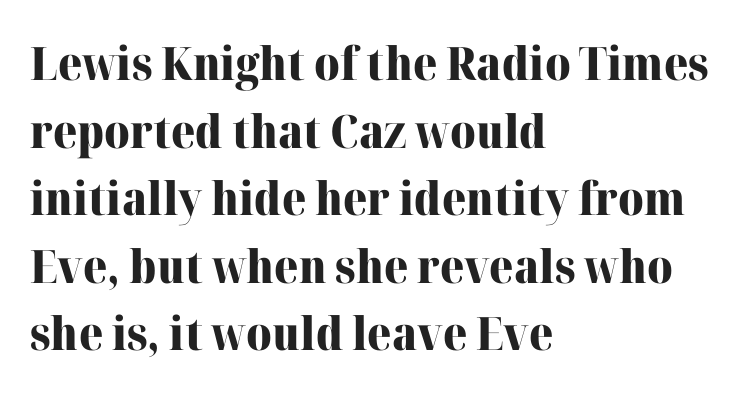
{"serif": "yes", "italic": "no", "bold": "yes", "weight": "heavy", "width": "normal", "stroke_contrast": "high", "x_height": "medium", "monospaced": "no", "underline": "no", "align": "left", "line_spacing": "normal", "line_spacing_ratio": 1.47, "letter_spacing": "normal", "letter_spacing_em": 0.0, "glyph_px": 46}
